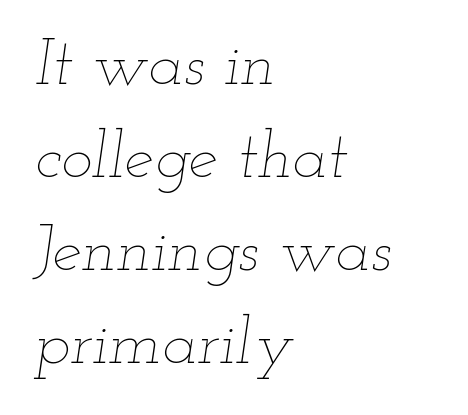
Leading: standard. Teacher's note: observe the even left margin — that is flush-left alignment. These lines were composed using italics. Clear beneath every line of the passage. The letters advance in unequal steps, a hallmark of proportional type. Weight: regular or lighter.
